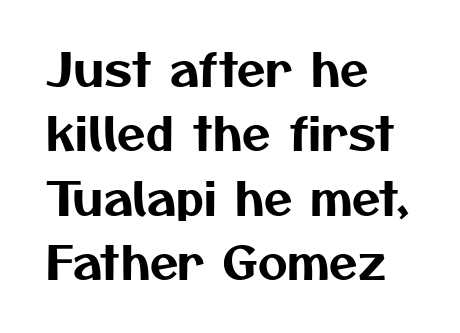
{"serif": "no", "width": "normal", "stroke_contrast": "medium", "x_height": "medium", "monospaced": "no", "underline": "no", "align": "left", "line_spacing": "normal", "line_spacing_ratio": 1.4, "letter_spacing": "normal", "letter_spacing_em": 0.0, "glyph_px": 46}
